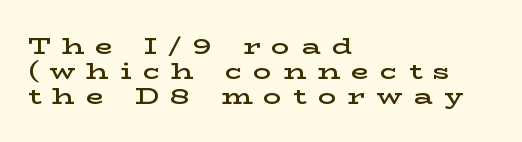
{"italic": "no", "bold": "semi", "underline": "no", "align": "left", "line_spacing": "tight", "line_spacing_ratio": 1.08, "letter_spacing": "wide", "letter_spacing_em": 0.49, "glyph_px": 23}
